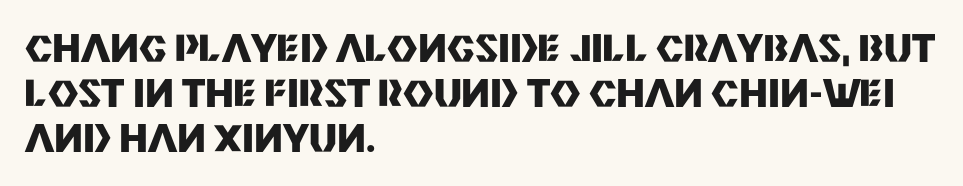
{"serif": "no", "italic": "no", "bold": "yes", "weight": "heavy", "width": "normal", "stroke_contrast": "medium", "x_height": "large", "monospaced": "no", "underline": "no", "align": "left", "line_spacing_ratio": 1.21, "letter_spacing": "normal", "letter_spacing_em": 0.0, "glyph_px": 37}
